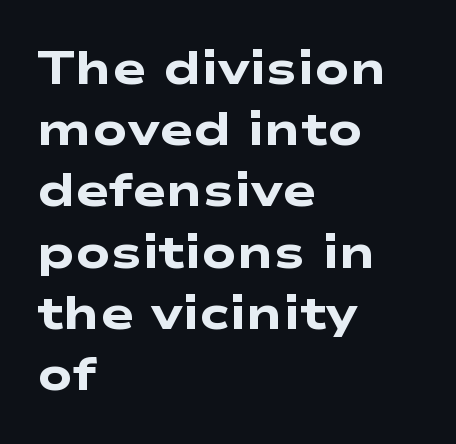
{"serif": "no", "bold": "yes", "weight": "heavy", "width": "wide", "stroke_contrast": "low", "x_height": "medium", "monospaced": "no", "underline": "no", "align": "left", "line_spacing": "normal", "line_spacing_ratio": 1.33, "letter_spacing": "normal", "letter_spacing_em": 0.0, "glyph_px": 46}
